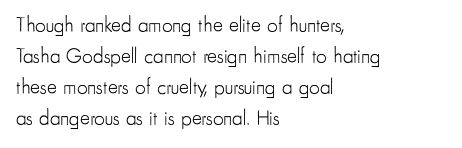
Q: Is the text bold? A: No.
Q: Is the text italic (slanted)? A: No, it is upright.
Q: Is the text underlined? A: No.
Q: How is the paragraph aligned? A: Left-aligned.
Q: Is the spacing between letters normal or unusually wide? A: Normal.
Q: Is the spacing between lines tight, normal or loose? A: Normal.
